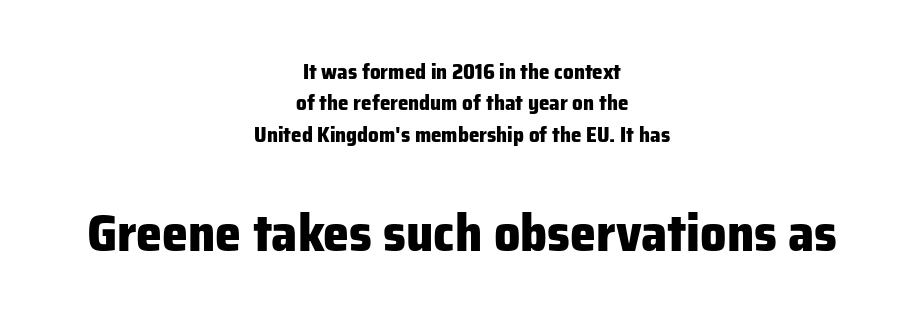
Q: Is the text bold? A: Yes.
Q: Is the text italic (slanted)? A: No, it is upright.
Q: Is the typeface a serif or a sans-serif typeface? A: Sans-serif.
Q: Is the text underlined? A: No.
Q: How is the paragraph aligned? A: Centered.
Q: Is the spacing between letters normal or unusually wide? A: Normal.
Q: Is the spacing between lines tight, normal or loose? A: Normal.
Q: Which block of text is set in a larger size, the first (top) or the second (bottom)? A: The second (bottom) one.
Q: Width (condensed, normal, or wide)? A: Normal.
Q: Stroke contrast? A: Low.
Q: x-height? A: Medium.
Q: Monospaced? A: No.
